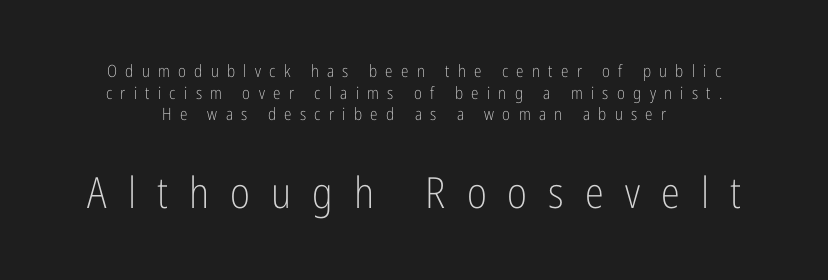
{"serif": "no", "italic": "no", "bold": "no", "weight": "light", "width": "condensed", "stroke_contrast": "low", "x_height": "medium", "monospaced": "no", "underline": "no", "line_spacing": "normal", "line_spacing_ratio": 1.27, "letter_spacing": "wide", "letter_spacing_em": 0.49, "larger_block": "second", "size_ratio": 2.53, "glyph_px": 43}
